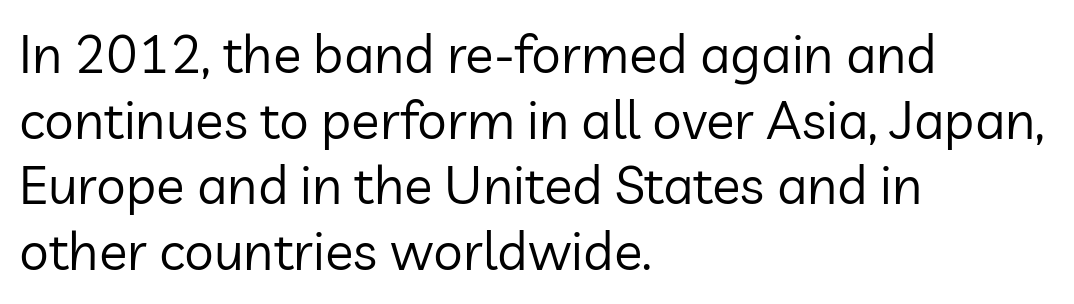
This sample uses a sans-serif face. Summary of weight: not heavy and not bold. The lines in this sample share a left origin and differ only in where they stop. Compared with typical body copy, the letter spacing here is the same. You can tell it's not italic because the verticals are truly vertical. Here the designer chose a conventional face with non-uniform glyph widths.
